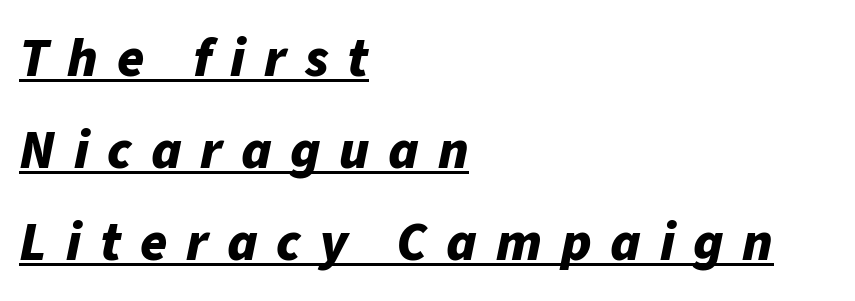
Horizontally, the lines are justified to the leading edge only. Compared with typical body copy, the letter spacing here is much looser. Notice how a bar underscores the lettering throughout. Each glyph is drawn with heavy, bold strokes. Style check: oblique.
